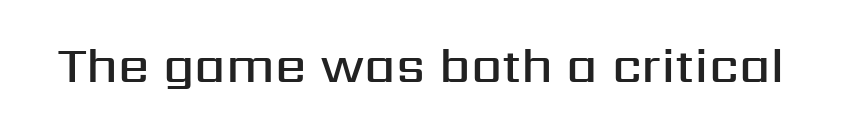
The font family rendered here belongs to the sans-serif group. Character widths vary here, with narrow letters taking less room than wide ones. A somewhat darkened texture: the type is semibold rather than bold. Students, note that the glyphs here touch the page at normal intervals. Italic? Not at all — the glyphs are vertical. Just letters on the line, the space beneath them empty.
